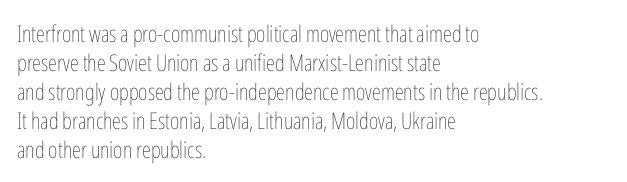
The image shows 23 px text type, upright; set left-aligned, normal line spacing (1.26x), normal letter spacing, not underlined.
